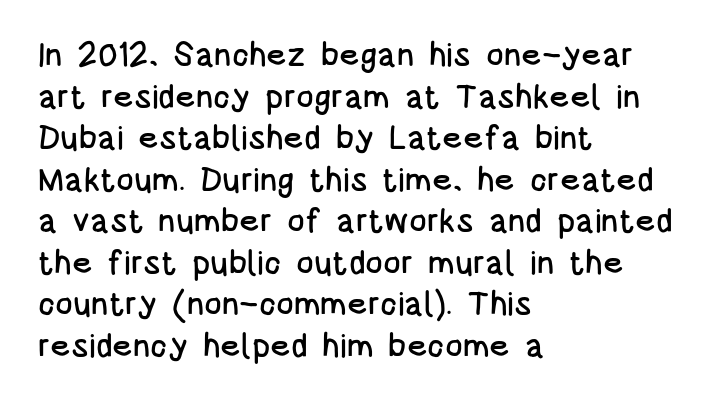
{"serif": "no", "italic": "no", "width": "condensed", "stroke_contrast": "low", "x_height": "large", "monospaced": "no", "underline": "no", "align": "left", "line_spacing": "normal", "line_spacing_ratio": 1.26, "letter_spacing": "normal", "letter_spacing_em": 0.0, "glyph_px": 33}
